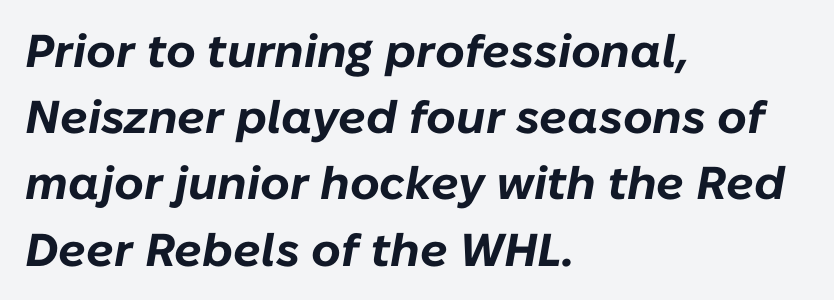
The letters advance in unequal steps, a hallmark of proportional type. There is no visible air inserted between adjacent glyphs. Horizontally, the lines are justified to the leading edge only. The baseline area is clear. Vertically, the passage feels balanced, rows spaced as you'd expect.
